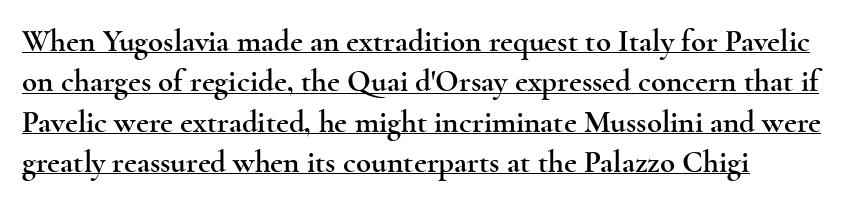
Q: Is the text italic (slanted)? A: No, it is upright.
Q: Is the typeface a serif or a sans-serif typeface? A: Serif.
Q: Is the text underlined? A: Yes.
Q: Is the spacing between letters normal or unusually wide? A: Normal.
Q: Is the spacing between lines tight, normal or loose? A: Normal.
Q: Width (condensed, normal, or wide)? A: Wide.
Q: x-height? A: Small.
Q: Monospaced? A: No.
